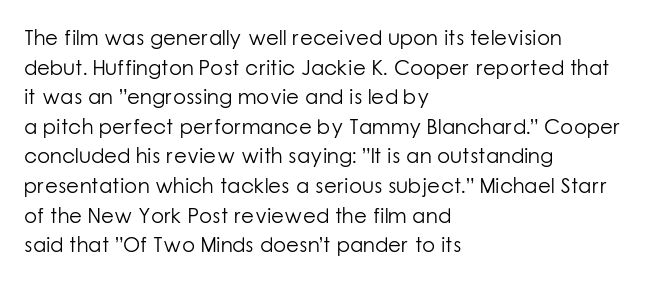
The image shows 21 px text type, upright; set left-aligned, normal line spacing (1.41x), normal letter spacing, not underlined.
